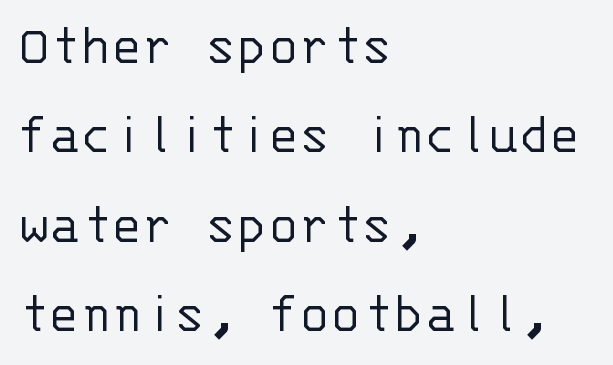
Bare-footed words on every line. What's the leading like? Ordinary, nothing unusual. Notice how the passage keeps a crisp vertical edge on the left only. A sans-serif font was chosen for this passage. Short note: letters normally spaced.
